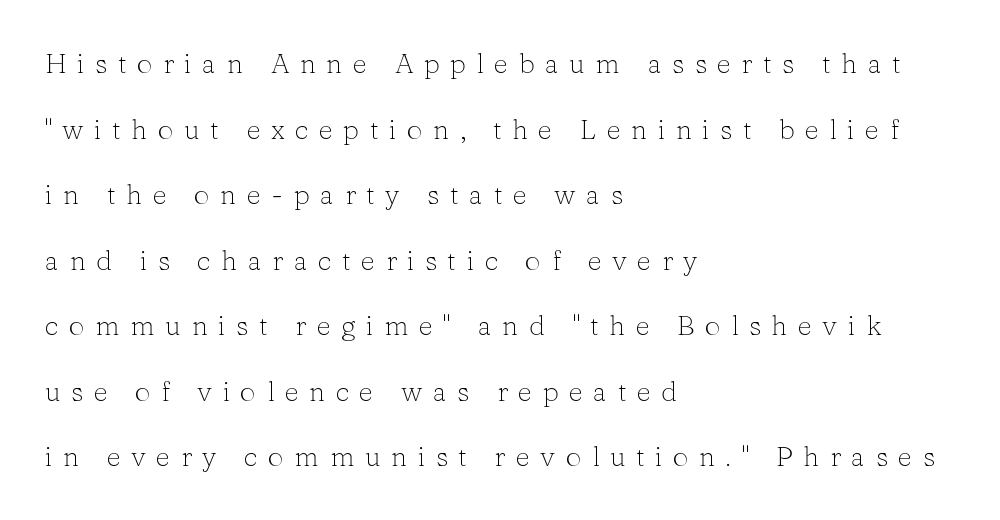
Q: Is the text bold? A: No.
Q: Is the text italic (slanted)? A: No, it is upright.
Q: Is the typeface a serif or a sans-serif typeface? A: Serif.
Q: Is the text underlined? A: No.
Q: How is the paragraph aligned? A: Left-aligned.
Q: Is the spacing between letters normal or unusually wide? A: Unusually wide.
Q: Is the spacing between lines tight, normal or loose? A: Loose.
Q: Width (condensed, normal, or wide)? A: Normal.
Q: Stroke contrast? A: Low.
Q: x-height? A: Medium.
Q: Monospaced? A: No.
